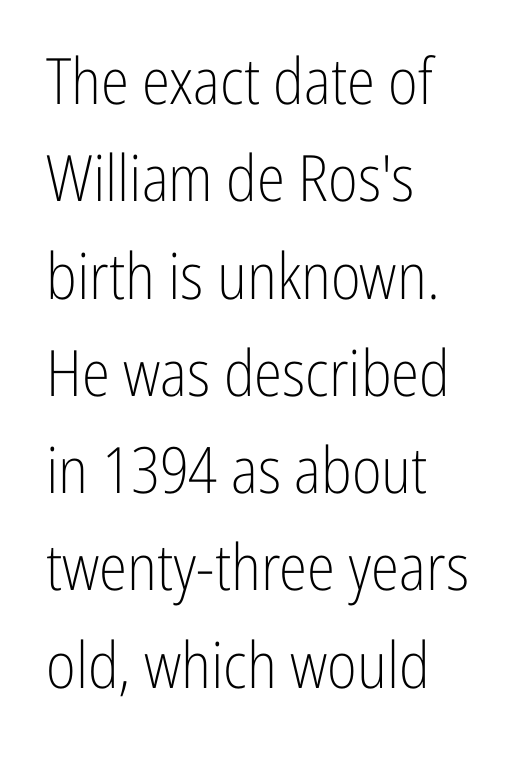
{"serif": "no", "italic": "no", "bold": "no", "weight": "light", "width": "condensed", "stroke_contrast": "low", "x_height": "medium", "monospaced": "no", "underline": "no", "align": "left", "line_spacing": "normal", "line_spacing_ratio": 1.52, "letter_spacing": "normal", "letter_spacing_em": 0.0, "glyph_px": 64}
